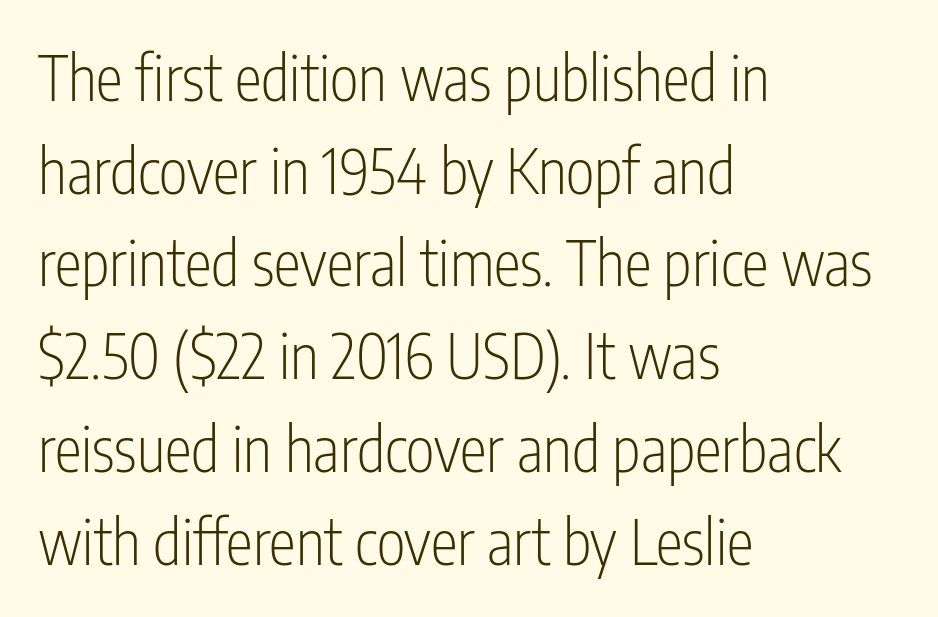
Is this a fixed-width face? No — the glyphs have proportional, varying widths. Descender tails drop into unmarked territory. Which margin do the lines hug? The left one — the right edge is uneven. Is there any slant? The stems are plumb.
